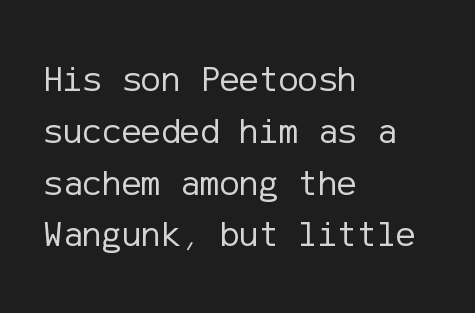
{"serif": "no", "italic": "no", "bold": "no", "weight": "regular", "width": "normal", "stroke_contrast": "low", "x_height": "medium", "underline": "no", "align": "left", "line_spacing": "normal", "line_spacing_ratio": 1.4, "letter_spacing": "normal", "letter_spacing_em": 0.0, "glyph_px": 37}
